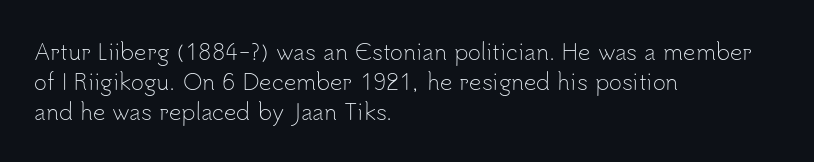
The image shows 22 px text type, upright; set left-aligned, normal line spacing (1.37x), normal letter spacing, not underlined.
